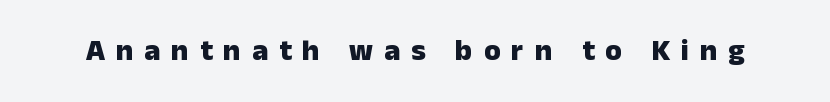
The image shows 30 px heavy sans-serif type, upright; set unusually wide letter spacing (+0.37 em), not underlined; low stroke contrast and a medium x-height.
